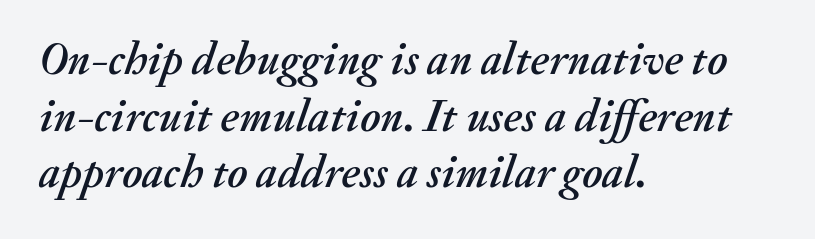
The image shows 46 px text type, italic (leaning right); set left-aligned, line spacing 1.23x, normal letter spacing, not underlined; medium stroke contrast and a small x-height.
